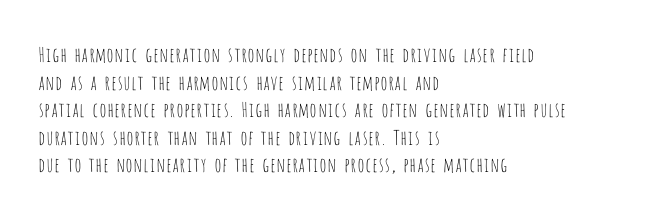
Q: Is the text bold? A: No.
Q: Is the text italic (slanted)? A: No, it is upright.
Q: Is the text underlined? A: No.
Q: How is the paragraph aligned? A: Left-aligned.
Q: Is the spacing between letters normal or unusually wide? A: Normal.
Q: Is the spacing between lines tight, normal or loose? A: Normal.
